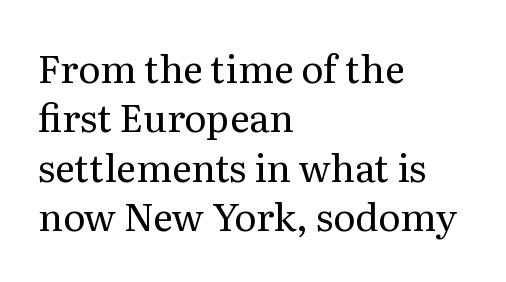
The image shows 38 px regular-weight serif type, upright; set left-aligned, normal line spacing (1.3x), normal letter spacing, not underlined; medium stroke contrast and a medium x-height.
